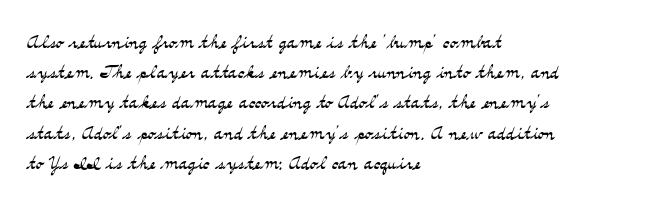
{"bold": "no", "underline": "no", "align": "left", "line_spacing_ratio": 1.21, "letter_spacing": "normal", "letter_spacing_em": 0.0, "glyph_px": 25}
